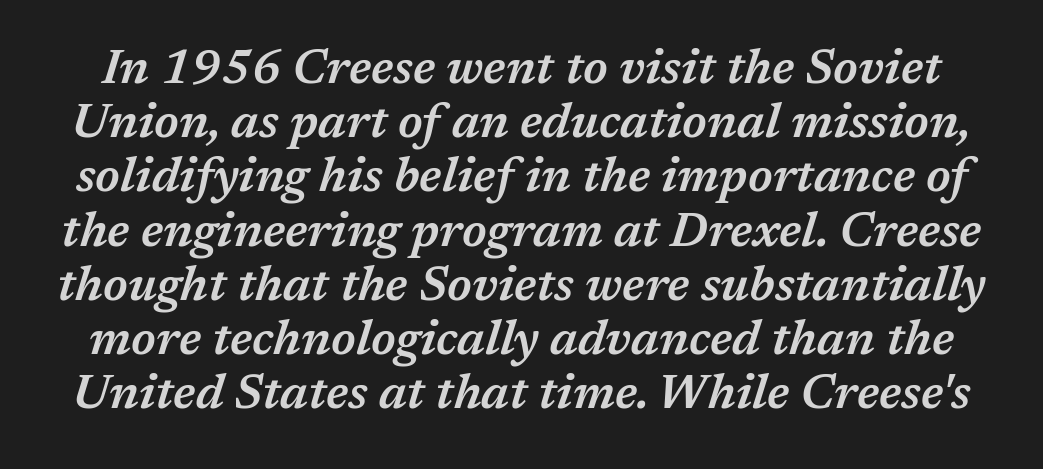
Q: Is the text bold? A: Semi-bold.
Q: Is the text italic (slanted)? A: Yes, it leans right by about 17 degrees.
Q: Is the text underlined? A: No.
Q: Is the spacing between letters normal or unusually wide? A: Normal.
Q: Is the spacing between lines tight, normal or loose? A: Tight.
Q: Width (condensed, normal, or wide)? A: Normal.
Q: Stroke contrast? A: Medium.
Q: x-height? A: Medium.
Q: Monospaced? A: No.
